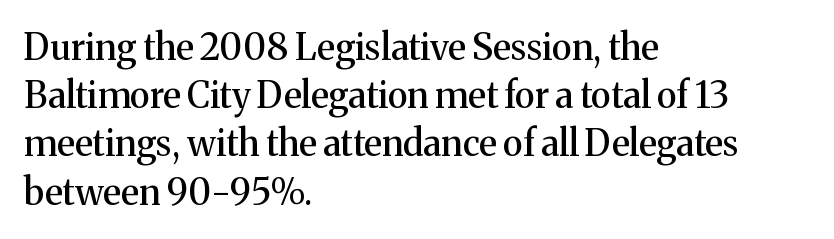
Tall strokes in this sample are plumb rather than angled. This is serif lettering, the kind often seen in printed books. You could not count columns in this text — the font is proportionally spaced. Visually the block forms a straight wall on the left and a jagged coastline on the right. A bare baseline throughout the passage. Reading down the column, the eye jumps a familiar distance to each next line.
